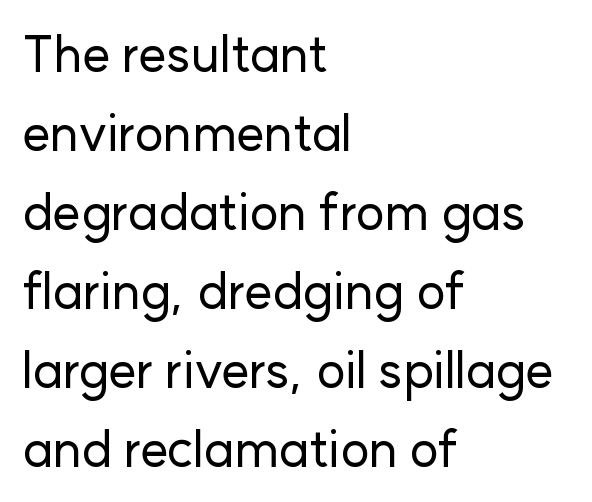
Spacing verdict: proportional, widths tailored to each character. Baseline-to-baseline distance is the conventional proportion of letter height. The ragged edge is on the right, which tells us the setting is flush left. Nobody drew a line under any word here. Classification — sans serif. Characters remain perfectly vertical along every line.
